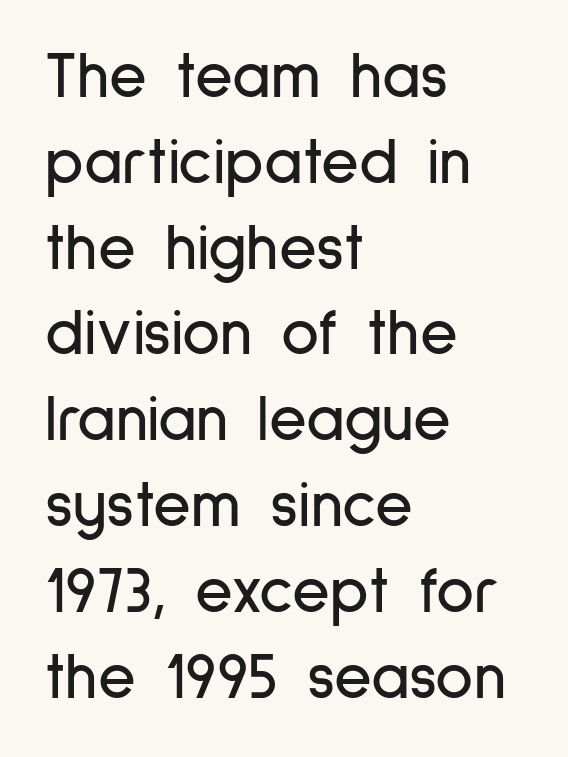
Q: Is the text italic (slanted)? A: No, it is upright.
Q: Is the typeface a serif or a sans-serif typeface? A: Sans-serif.
Q: Is the text underlined? A: No.
Q: How is the paragraph aligned? A: Left-aligned.
Q: Is the spacing between letters normal or unusually wide? A: Normal.
Q: Is the spacing between lines tight, normal or loose? A: Normal.
Q: Width (condensed, normal, or wide)? A: Condensed.
Q: Stroke contrast? A: Low.
Q: x-height? A: Medium.
Q: Monospaced? A: No.
